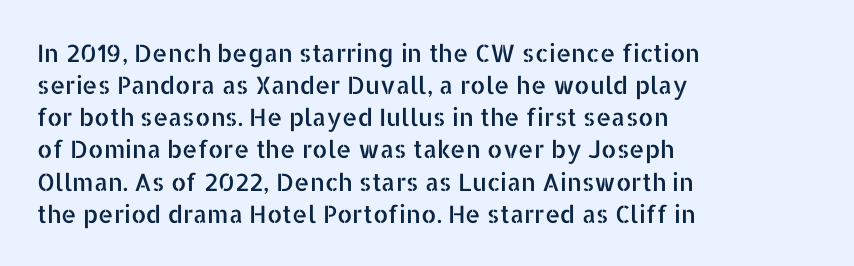
Q: Is the text italic (slanted)? A: No, it is upright.
Q: Is the text underlined? A: No.
Q: How is the paragraph aligned? A: Left-aligned.
Q: Is the spacing between letters normal or unusually wide? A: Normal.
Q: Is the spacing between lines tight, normal or loose? A: Normal.
